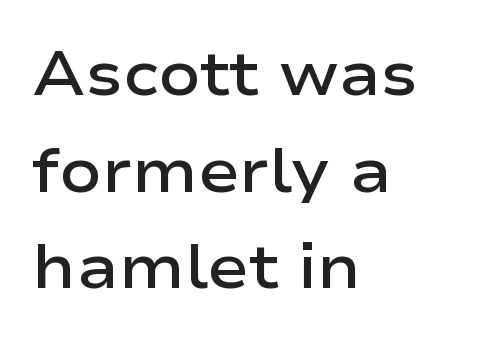
{"serif": "no", "italic": "no", "bold": "semi", "weight": "semibold", "width": "wide", "stroke_contrast": "low", "x_height": "medium", "monospaced": "no", "underline": "no", "align": "left", "line_spacing": "normal", "line_spacing_ratio": 1.56, "letter_spacing": "normal", "letter_spacing_em": 0.0, "glyph_px": 62}
